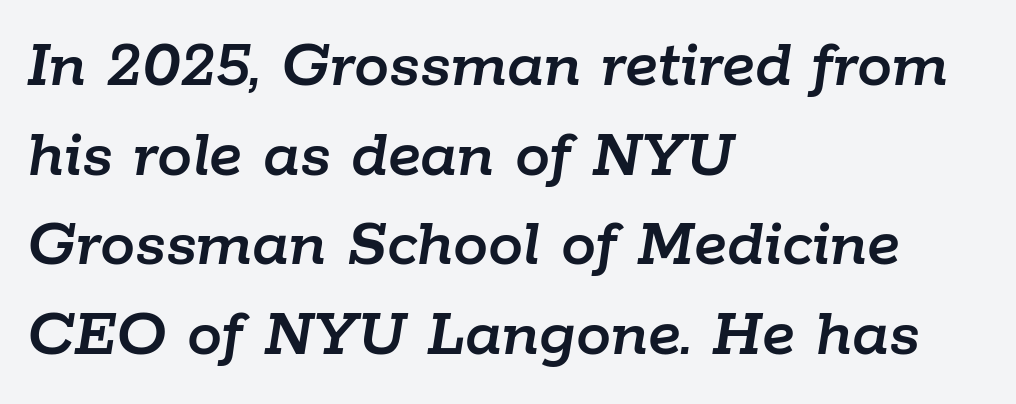
The image shows 70 px text type, italic (leaning right); set left-aligned, normal line spacing (1.28x), normal letter spacing, not underlined; low stroke contrast and a medium x-height.
